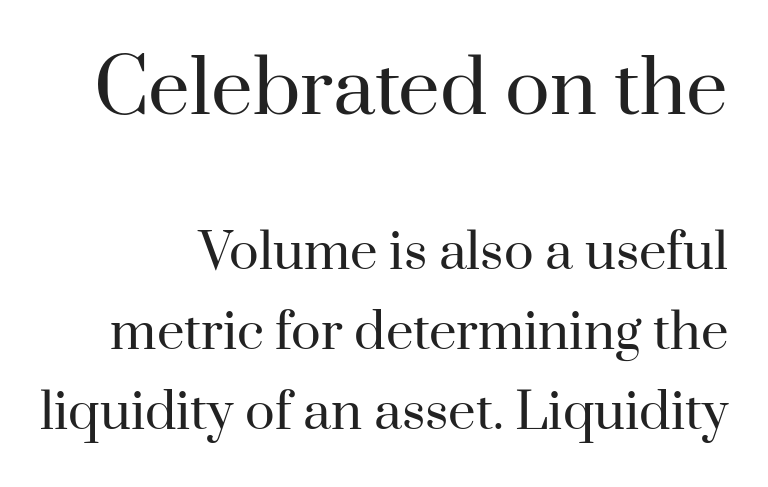
{"serif": "yes", "italic": "no", "bold": "no", "weight": "regular", "width": "normal", "stroke_contrast": "high", "x_height": "small", "monospaced": "no", "underline": "no", "align": "right", "line_spacing": "normal", "line_spacing_ratio": 1.63, "letter_spacing": "normal", "letter_spacing_em": 0.0, "larger_block": "first", "size_ratio": 1.51, "glyph_px": 74}
